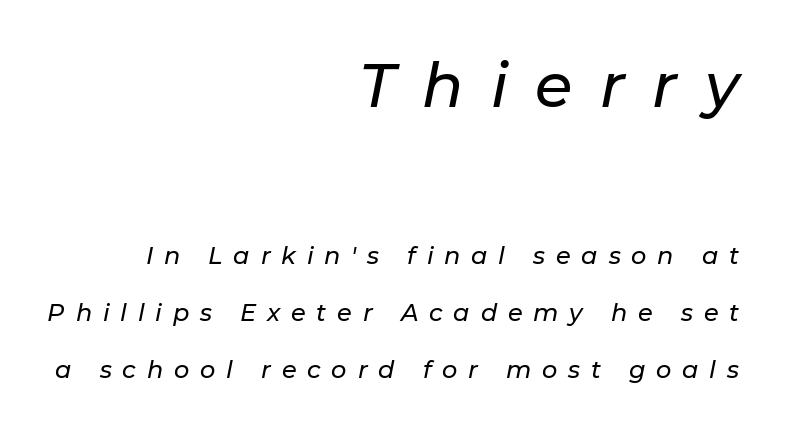
Q: Is the text italic (slanted)? A: Yes, it leans right by about 11 degrees.
Q: Is the text underlined? A: No.
Q: How is the paragraph aligned? A: Right-aligned.
Q: Is the spacing between letters normal or unusually wide? A: Unusually wide.
Q: Is the spacing between lines tight, normal or loose? A: Loose.
Q: Which block of text is set in a larger size, the first (top) or the second (bottom)? A: The first (top) one.
Q: Width (condensed, normal, or wide)? A: Normal.
Q: Stroke contrast? A: Low.
Q: x-height? A: Medium.
Q: Monospaced? A: No.
